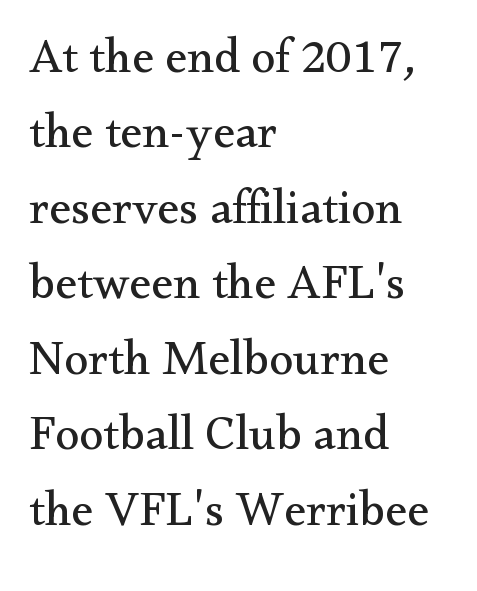
The horizontal fit of the characters is conventional and even. Each letter keeps its own natural width here, so spacing adapts to shape. Stroke mass is kept to a normal reading level or below. The space between consecutive lines is moderate. The lines in this sample share a left origin and differ only in where they stop.
